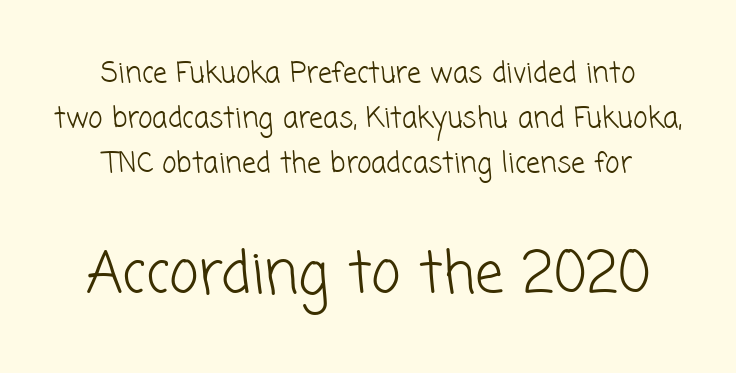
The image shows 57 px light sans-serif type; set centered, normal line spacing (1.6x), normal letter spacing, not underlined; the second (bottom) block is 2.04x larger; low stroke contrast and a medium x-height.
